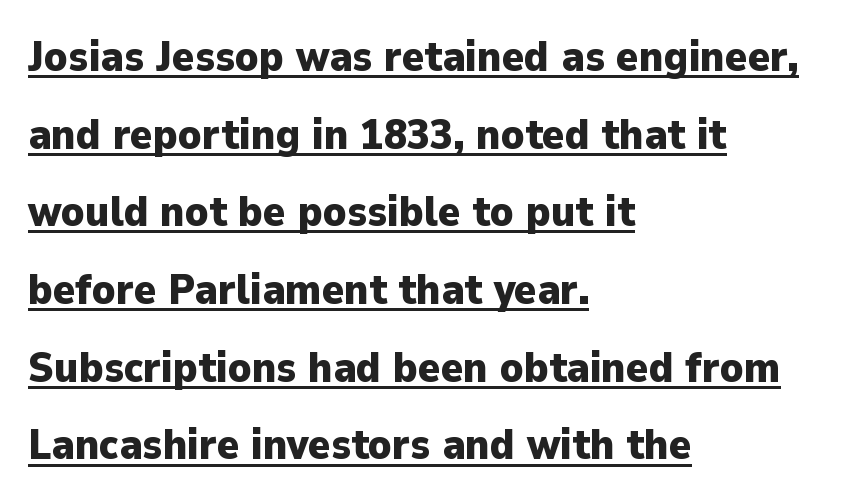
{"serif": "no", "italic": "no", "bold": "yes", "weight": "heavy", "width": "normal", "stroke_contrast": "low", "x_height": "medium", "monospaced": "no", "underline": "yes", "align": "left", "line_spacing_ratio": 1.85, "letter_spacing": "normal", "letter_spacing_em": 0.0, "glyph_px": 42}
